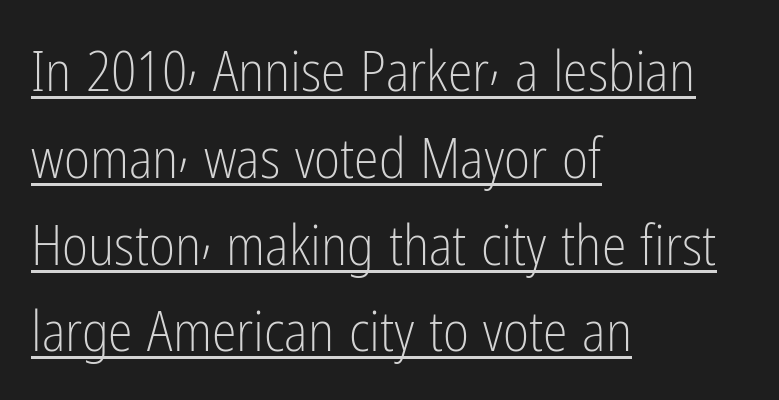
{"serif": "no", "italic": "no", "bold": "no", "weight": "light", "width": "condensed", "stroke_contrast": "low", "x_height": "medium", "monospaced": "no", "underline": "yes", "align": "left", "line_spacing": "normal", "line_spacing_ratio": 1.55, "letter_spacing": "normal", "letter_spacing_em": 0.0, "glyph_px": 56}
